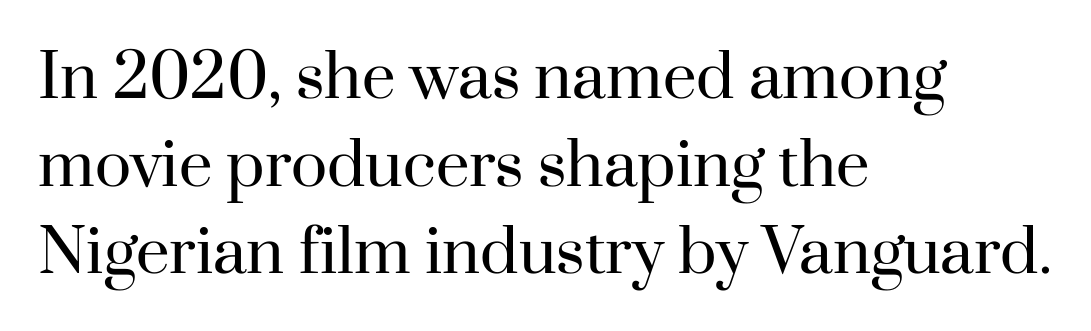
Q: Is the text bold? A: No.
Q: Is the text italic (slanted)? A: No, it is upright.
Q: Is the typeface a serif or a sans-serif typeface? A: Serif.
Q: Is the text underlined? A: No.
Q: How is the paragraph aligned? A: Left-aligned.
Q: Is the spacing between letters normal or unusually wide? A: Normal.
Q: Is the spacing between lines tight, normal or loose? A: Normal.
Q: Width (condensed, normal, or wide)? A: Normal.
Q: Stroke contrast? A: High.
Q: x-height? A: Small.
Q: Monospaced? A: No.
